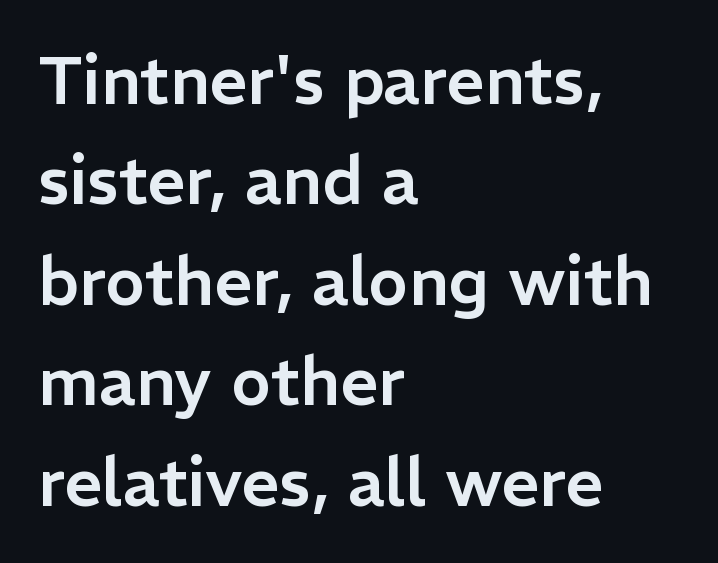
Compared with a centered layout, this one pins lines to the left instead. Honestly, the row spacing looks completely unremarkable. Each row of text sits above clean, open space. Italic? Not at all — the glyphs are vertical. This sample uses plain, unmodified letter spacing.
